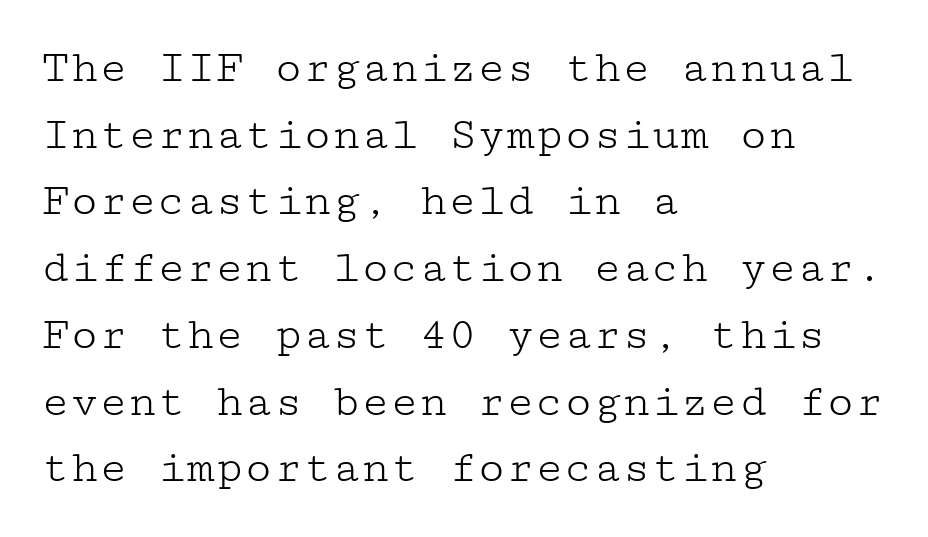
A typesetter would call this zero additional tracking. Stems and bowls with no extra thickness — not bold. If you drew a ruler down the left edge, every line would touch it. Regarding leading, the lines here are spaced in the standard way. The typeface chosen for these lines features serifs.
